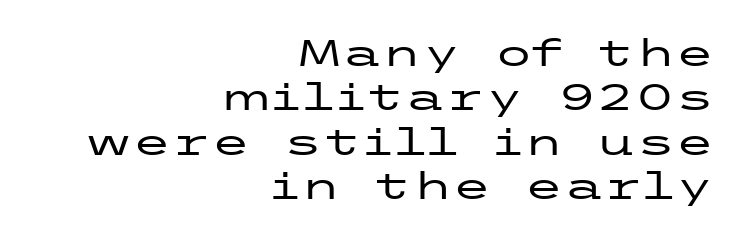
The image shows 36 px wide sans-serif type, upright; set right-aligned, line spacing 1.23x, normal letter spacing, not underlined; low stroke contrast and a medium x-height.
